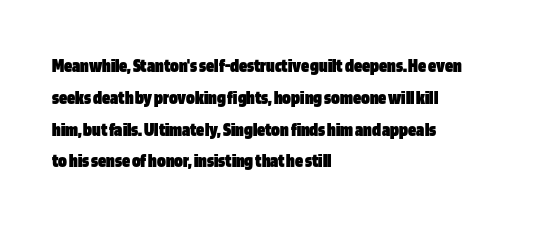
{"italic": "no", "bold": "yes", "underline": "no", "align": "left", "line_spacing": "normal", "line_spacing_ratio": 1.59, "letter_spacing": "normal", "letter_spacing_em": 0.0, "glyph_px": 20}
